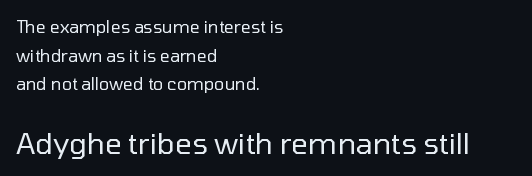
Q: Is the text bold? A: No.
Q: Is the text italic (slanted)? A: No, it is upright.
Q: Is the typeface a serif or a sans-serif typeface? A: Sans-serif.
Q: Is the text underlined? A: No.
Q: How is the paragraph aligned? A: Left-aligned.
Q: Is the spacing between letters normal or unusually wide? A: Normal.
Q: Is the spacing between lines tight, normal or loose? A: Normal.
Q: Which block of text is set in a larger size, the first (top) or the second (bottom)? A: The second (bottom) one.
Q: Width (condensed, normal, or wide)? A: Normal.
Q: Stroke contrast? A: Low.
Q: x-height? A: Medium.
Q: Monospaced? A: No.
